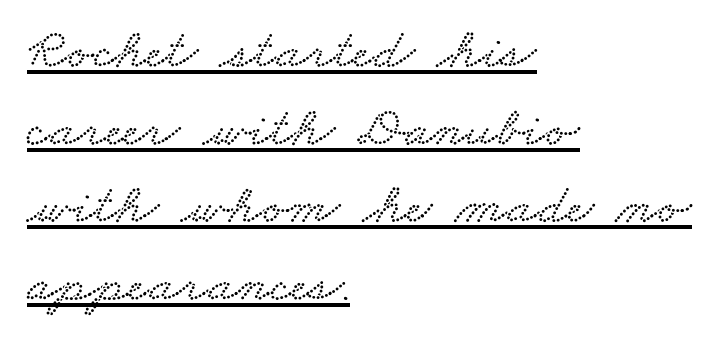
The image shows 57 px wide type; set left-aligned, normal line spacing (1.36x), normal letter spacing, underlined; low stroke contrast and a small x-height.
